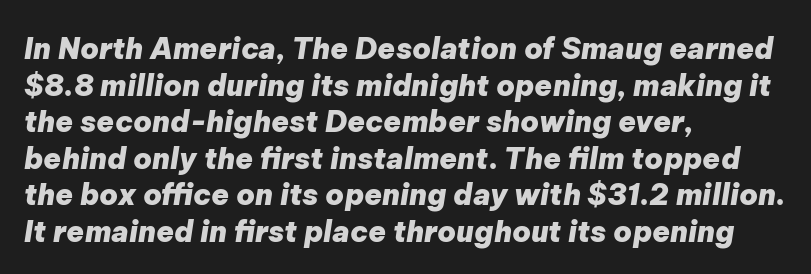
The glyphs have the mass of a bold cut. Between one letter and the next there's only the usual sliver of space. In terms of posture, this sample is oblique. Just letters on the line, the space beneath them empty. Reading down the column, the eye jumps a familiar distance to each next line. The letters advance in unequal steps, a hallmark of proportional type.
